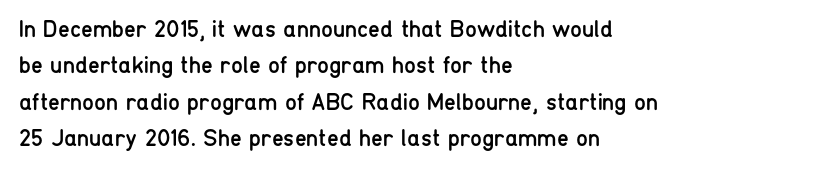
The image shows 24 px text type, upright; set left-aligned, normal line spacing (1.52x), normal letter spacing, not underlined.
